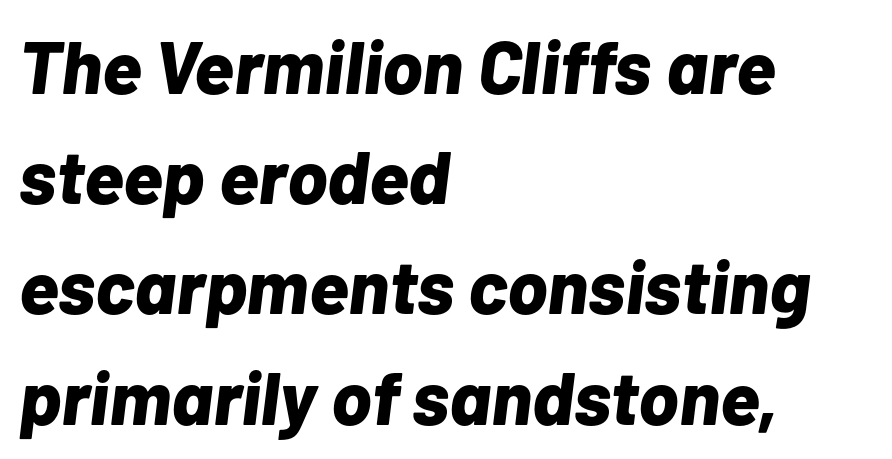
{"italic": "yes", "lean": "right", "slant_degrees": 7, "bold": "yes", "weight": "bold", "width": "normal", "stroke_contrast": "low", "x_height": "medium", "monospaced": "no", "underline": "no", "align": "left", "line_spacing": "normal", "line_spacing_ratio": 1.47, "letter_spacing": "normal", "letter_spacing_em": 0.0, "glyph_px": 75}
